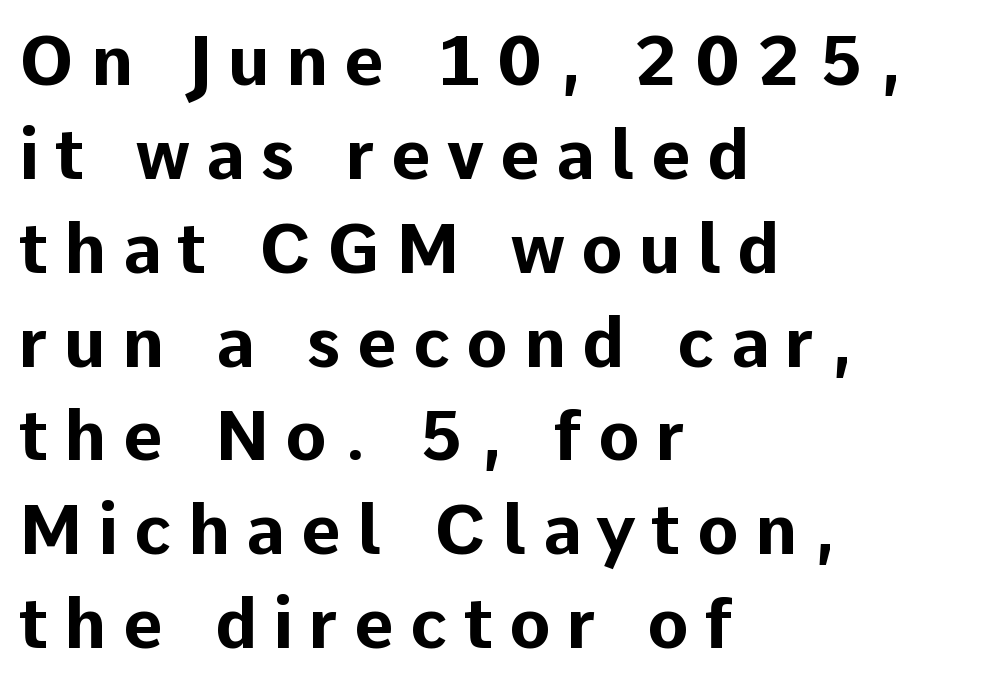
The image shows 69 px bold sans-serif type, upright; set left-aligned, normal line spacing (1.36x), unusually wide letter spacing (+0.23 em), not underlined; low stroke contrast and a medium x-height.
